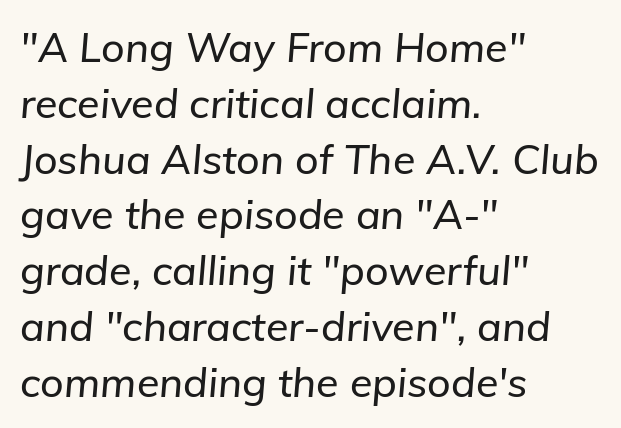
Q: Is the text italic (slanted)? A: Yes, it leans right by about 5 degrees.
Q: Is the text underlined? A: No.
Q: How is the paragraph aligned? A: Left-aligned.
Q: Is the spacing between letters normal or unusually wide? A: Normal.
Q: Is the spacing between lines tight, normal or loose? A: Normal.
Q: Width (condensed, normal, or wide)? A: Normal.
Q: Stroke contrast? A: Low.
Q: x-height? A: Medium.
Q: Monospaced? A: No.
